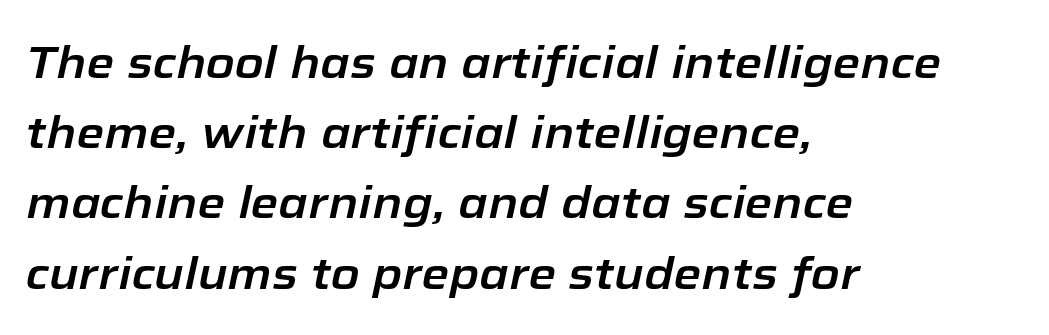
The image shows 45 px text type, italic (leaning right); set left-aligned, normal line spacing (1.56x), normal letter spacing, not underlined; low stroke contrast and a medium x-height.
